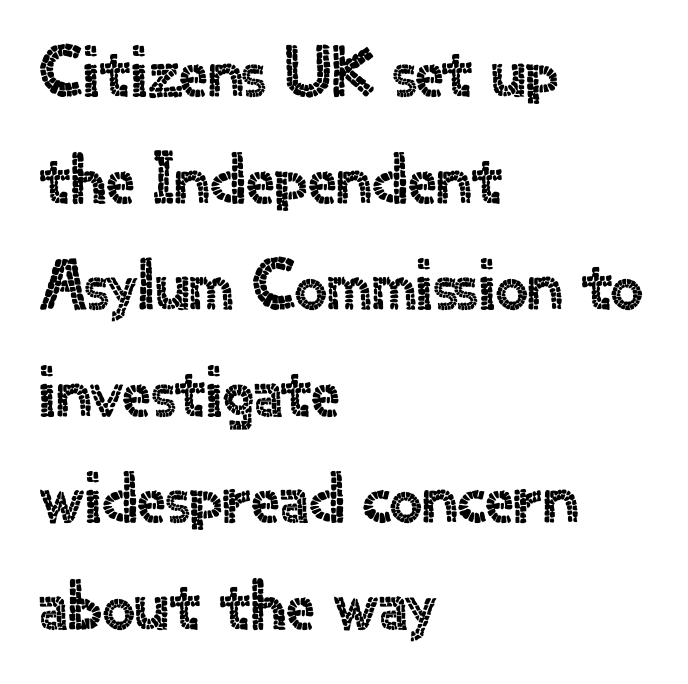
Q: Is the text italic (slanted)? A: No, it is upright.
Q: Is the typeface a serif or a sans-serif typeface? A: Sans-serif.
Q: Is the text underlined? A: No.
Q: How is the paragraph aligned? A: Left-aligned.
Q: Is the spacing between letters normal or unusually wide? A: Normal.
Q: Is the spacing between lines tight, normal or loose? A: Normal.
Q: Width (condensed, normal, or wide)? A: Normal.
Q: x-height? A: Small.
Q: Monospaced? A: No.
